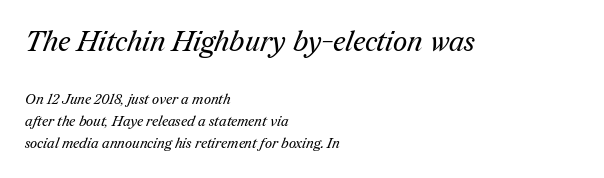
Inter-character spacing is left at the font's built-in metrics. This sample has the flowing, uneven cadence of proportional lettering. The more generous point size was reserved for the upper chunk. The specimen omits any rule beneath the text block's lines.
